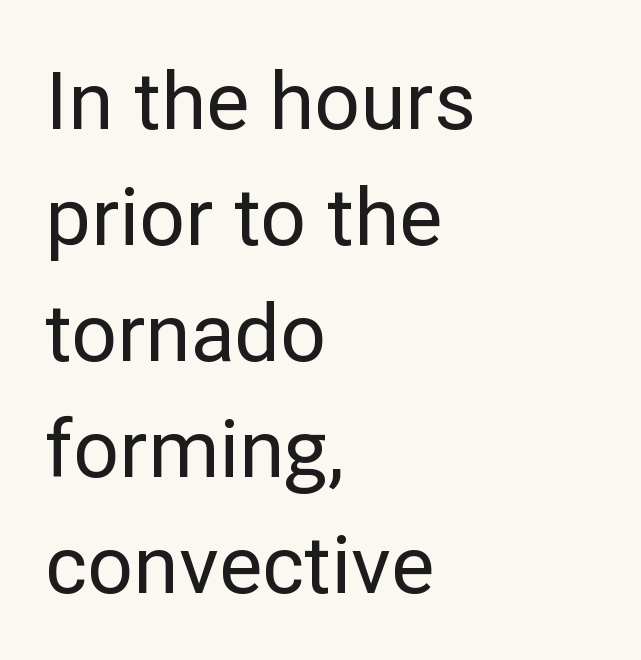
The image shows 80 px sans-serif type, upright; set left-aligned, normal line spacing (1.45x), normal letter spacing, not underlined; low stroke contrast and a medium x-height.
